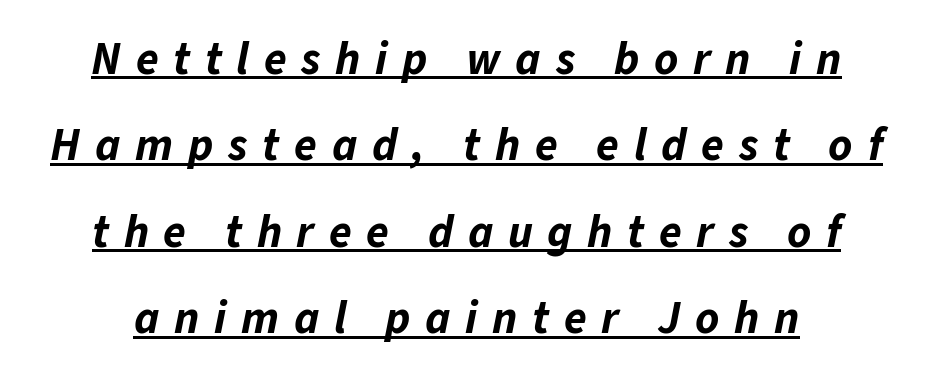
{"italic": "yes", "lean": "right", "slant_degrees": 11, "bold": "yes", "weight": "bold", "width": "normal", "stroke_contrast": "low", "x_height": "medium", "monospaced": "no", "underline": "yes", "line_spacing_ratio": 1.88, "letter_spacing": "wide", "letter_spacing_em": 0.32, "glyph_px": 46}
